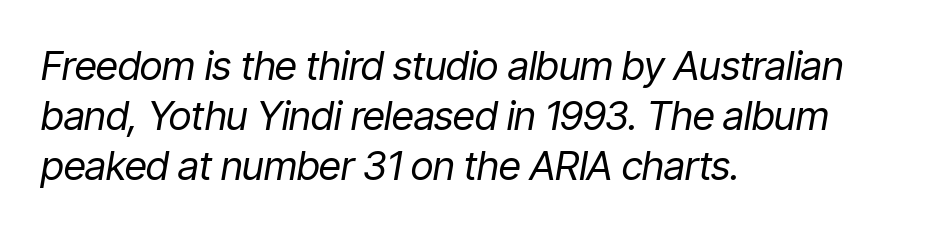
Q: Is the text bold? A: No.
Q: Is the text italic (slanted)? A: Yes, it leans right by about 9 degrees.
Q: Is the text underlined? A: No.
Q: How is the paragraph aligned? A: Left-aligned.
Q: Is the spacing between letters normal or unusually wide? A: Normal.
Q: Is the spacing between lines tight, normal or loose? A: Normal.
Q: Width (condensed, normal, or wide)? A: Condensed.
Q: Stroke contrast? A: Low.
Q: x-height? A: Medium.
Q: Monospaced? A: No.
